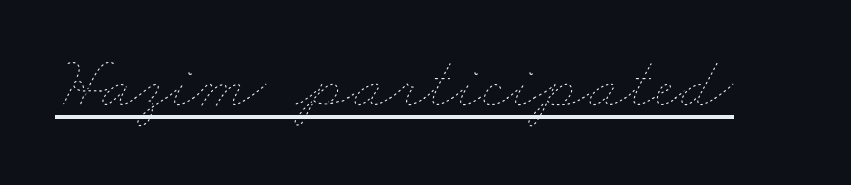
{"bold": "no", "weight": "thin", "width": "wide", "stroke_contrast": "low", "x_height": "small", "monospaced": "no", "underline": "yes", "letter_spacing": "normal", "letter_spacing_em": 0.0, "glyph_px": 74}
